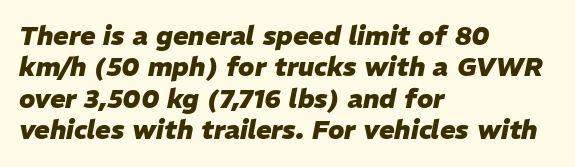
This rendering uses left alignment, leaving the right contour irregular. Rendered with sloped, italic letterforms. The space directly below the letters is spotless. You could call the tracking neutral — neither tight nor loose. Bold? Absolutely — the strokes are thick and heavy.
